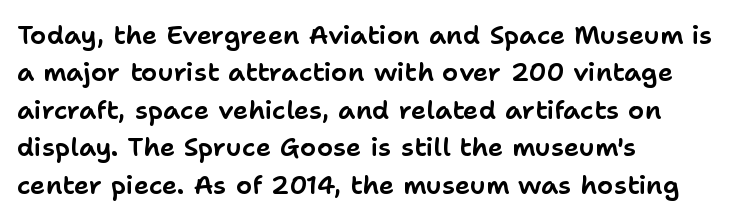
The image shows 26 px text type, upright; set left-aligned, normal line spacing (1.44x), normal letter spacing, not underlined.
